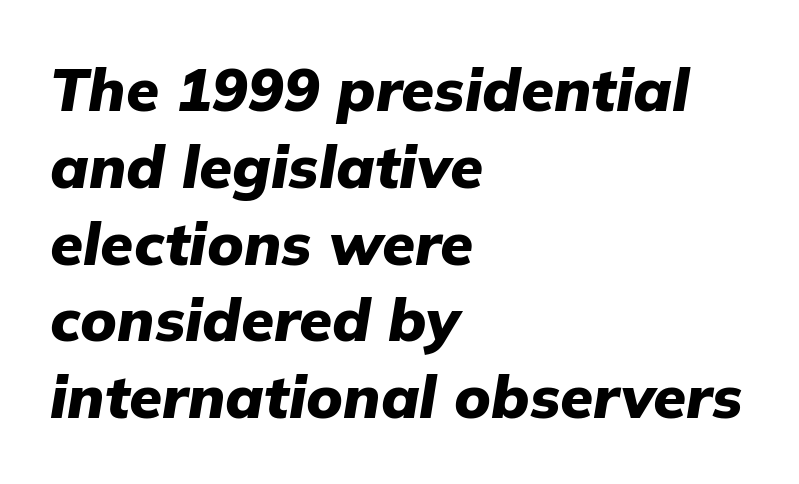
{"italic": "yes", "lean": "right", "slant_degrees": 9, "bold": "yes", "weight": "heavy", "width": "normal", "stroke_contrast": "low", "x_height": "medium", "monospaced": "no", "underline": "no", "align": "left", "line_spacing": "normal", "line_spacing_ratio": 1.28, "letter_spacing": "normal", "letter_spacing_em": 0.0, "glyph_px": 60}
